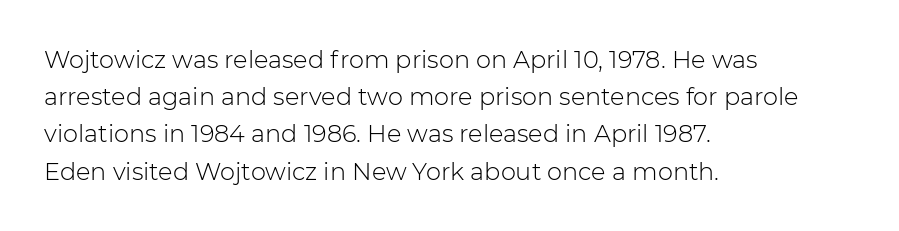
Q: Is the text bold? A: No.
Q: Is the text italic (slanted)? A: No, it is upright.
Q: Is the text underlined? A: No.
Q: How is the paragraph aligned? A: Left-aligned.
Q: Is the spacing between letters normal or unusually wide? A: Normal.
Q: Is the spacing between lines tight, normal or loose? A: Normal.
